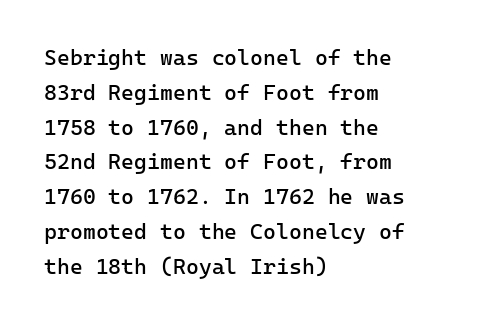
Q: Is the text bold? A: No.
Q: Is the text italic (slanted)? A: No, it is upright.
Q: Is the text underlined? A: No.
Q: How is the paragraph aligned? A: Left-aligned.
Q: Is the spacing between letters normal or unusually wide? A: Normal.
Q: Is the spacing between lines tight, normal or loose? A: Normal.
